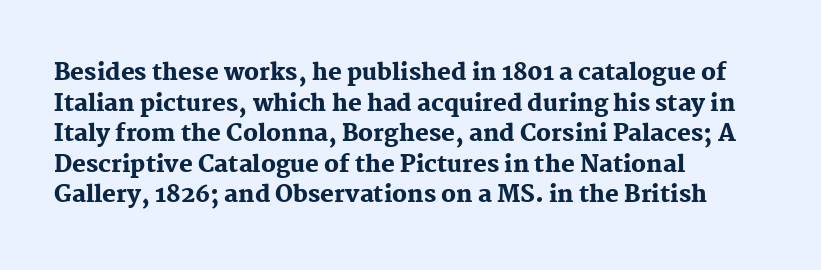
{"italic": "no", "bold": "yes", "underline": "no", "align": "left", "line_spacing": "normal", "line_spacing_ratio": 1.33, "letter_spacing": "normal", "letter_spacing_em": 0.0, "glyph_px": 23}
